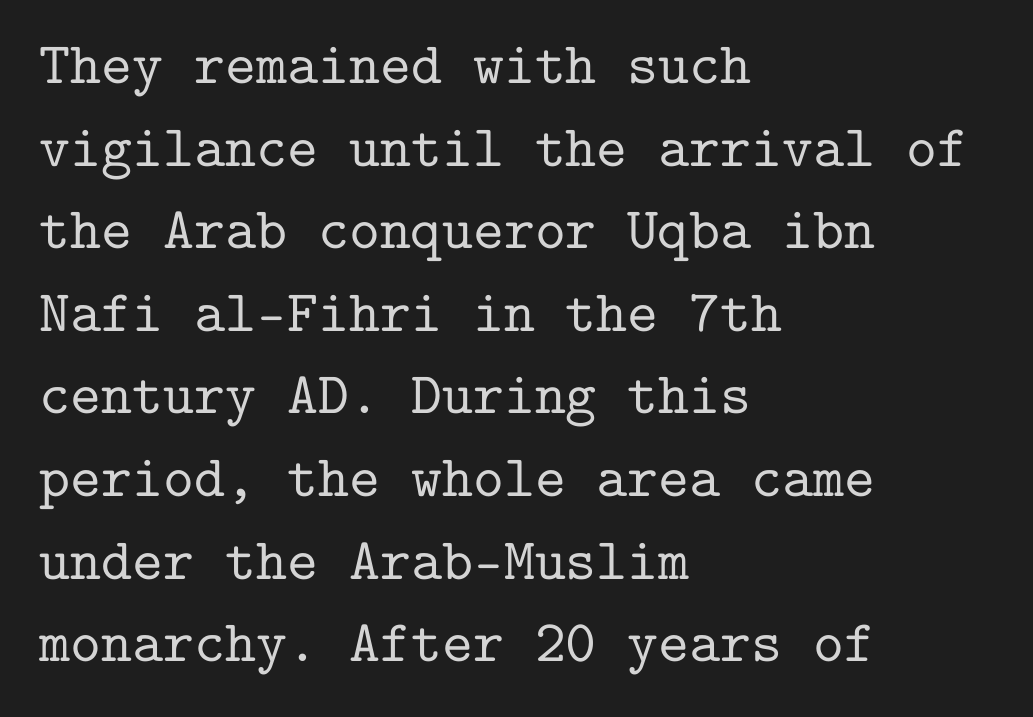
Does extra space separate the letters? No, they use regular spacing. A typesetter would mark this as roman, not italic. Letterform terminals end in serifs throughout the passage. The letters march in equal steps, a hallmark of fixed-pitch type. Left-aligned paragraph, ragged on the right.
